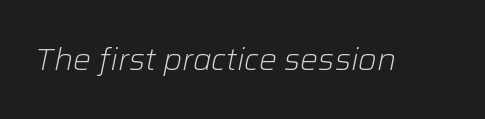
The image shows 30 px light type, italic (leaning right); set normal letter spacing, not underlined; low stroke contrast and a medium x-height.
